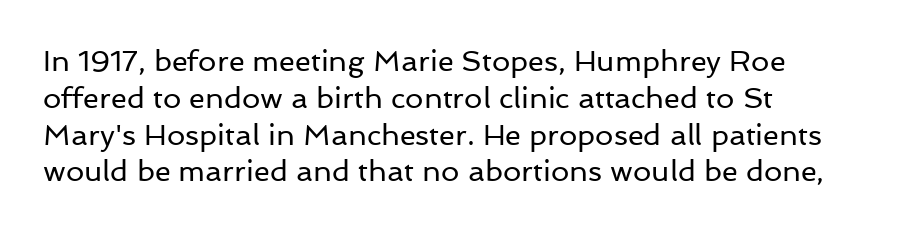
{"serif": "no", "italic": "no", "bold": "no", "weight": "regular", "width": "normal", "stroke_contrast": "low", "x_height": "medium", "monospaced": "no", "underline": "no", "align": "left", "line_spacing": "normal", "line_spacing_ratio": 1.27, "letter_spacing": "normal", "letter_spacing_em": 0.0, "glyph_px": 29}
